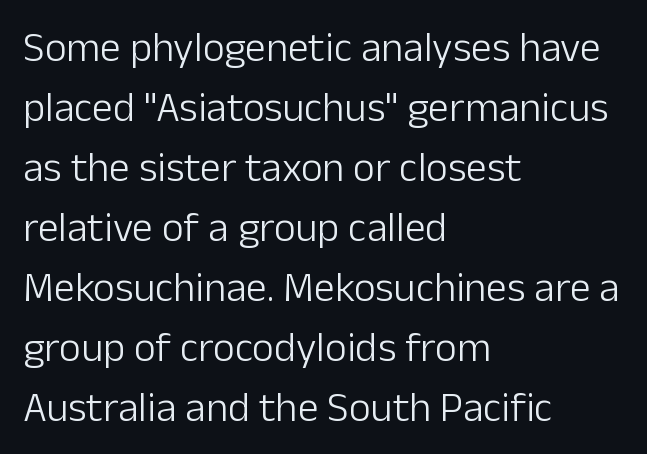
The typography opts for an upright posture over an oblique one. The passage shown has conventional tracking throughout. Summary of weight: not heavy and not bold. A bare baseline throughout the passage. Layout note: lines flush left. A typesetter would call this proportional, since set widths differ per character.
